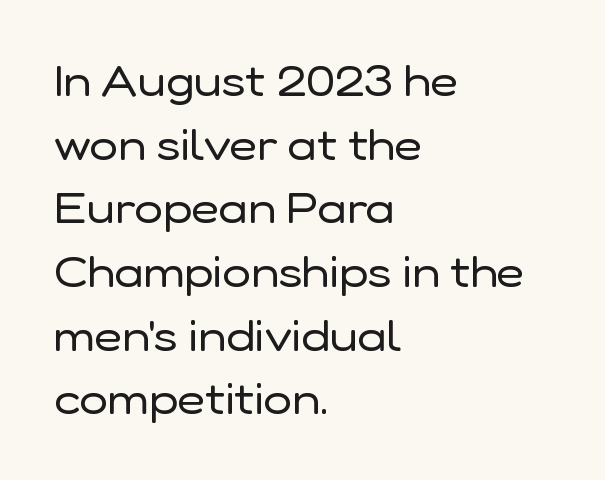
{"serif": "no", "italic": "no", "bold": "no", "weight": "regular", "width": "normal", "stroke_contrast": "low", "x_height": "medium", "monospaced": "no", "underline": "no", "align": "left", "line_spacing": "normal", "line_spacing_ratio": 1.48, "letter_spacing": "normal", "letter_spacing_em": 0.0, "glyph_px": 43}
